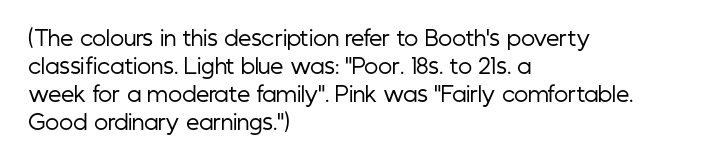
{"italic": "no", "bold": "no", "underline": "no", "align": "left", "line_spacing": "normal", "line_spacing_ratio": 1.33, "letter_spacing": "normal", "letter_spacing_em": 0.0, "glyph_px": 21}
